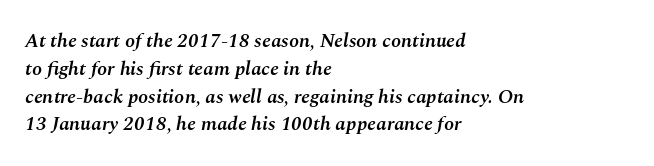
{"italic": "yes", "lean": "right", "slant_degrees": 10, "bold": "semi", "underline": "no", "align": "left", "line_spacing": "normal", "line_spacing_ratio": 1.39, "letter_spacing": "normal", "letter_spacing_em": 0.0, "glyph_px": 20}
